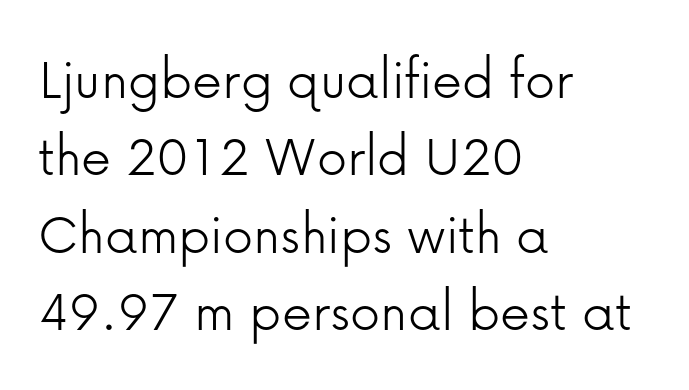
The face used here is a sans, in the tradition of grotesques and geometrics. Looks like regular typesetting: each glyph gets only the width it needs. The specimen reads as upright at a glance. Type without underlining. What stands out about the letter spacing? Nothing — it is the standard amount. Vertical spacing — default.
